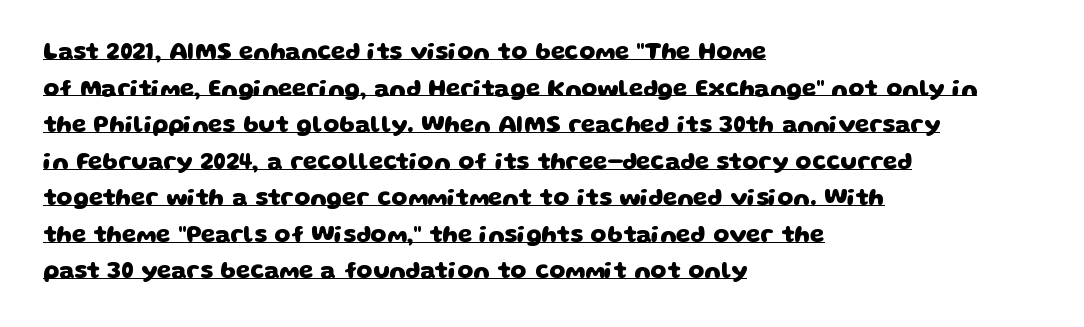
Q: Is the text bold? A: Yes.
Q: Is the text underlined? A: Yes.
Q: How is the paragraph aligned? A: Left-aligned.
Q: Is the spacing between letters normal or unusually wide? A: Normal.
Q: Is the spacing between lines tight, normal or loose? A: Normal.
